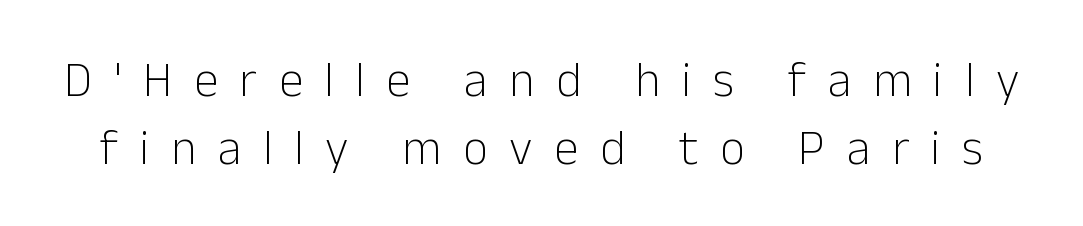
Q: Is the text bold? A: No.
Q: Is the text italic (slanted)? A: No, it is upright.
Q: Is the typeface a serif or a sans-serif typeface? A: Sans-serif.
Q: Is the text underlined? A: No.
Q: Is the spacing between letters normal or unusually wide? A: Unusually wide.
Q: Is the spacing between lines tight, normal or loose? A: Normal.
Q: Width (condensed, normal, or wide)? A: Normal.
Q: Stroke contrast? A: Low.
Q: x-height? A: Medium.
Q: Monospaced? A: No.
